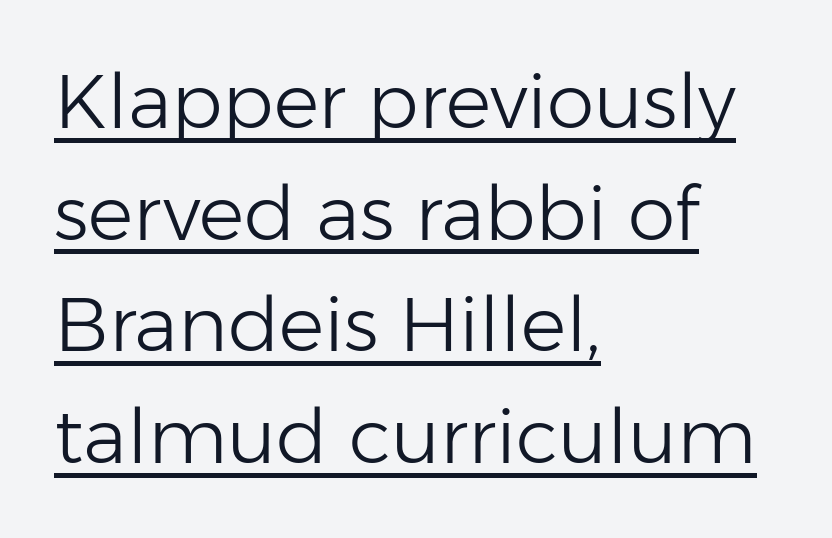
The image shows 76 px light sans-serif type, upright; set left-aligned, normal line spacing (1.47x), normal letter spacing, underlined; low stroke contrast and a medium x-height.
